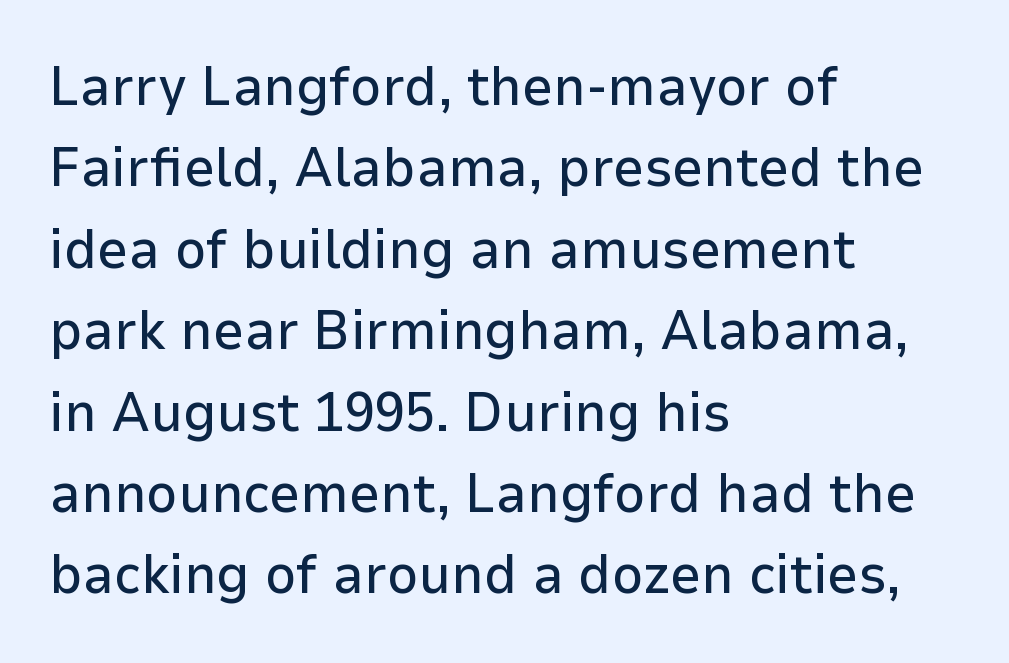
The specimen reads as upright at a glance. Note the varied advance widths — an 'i' is clearly narrower than an 'm'. All the whitespace from short lines collects on the right. The passage shown is not underscored anywhere. Nothing sits at the stroke ends, so this counts as sans-serif.
